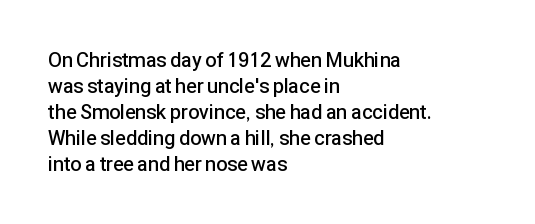
{"italic": "no", "bold": "semi", "underline": "no", "align": "left", "line_spacing": "normal", "line_spacing_ratio": 1.3, "letter_spacing": "normal", "letter_spacing_em": 0.0, "glyph_px": 20}
